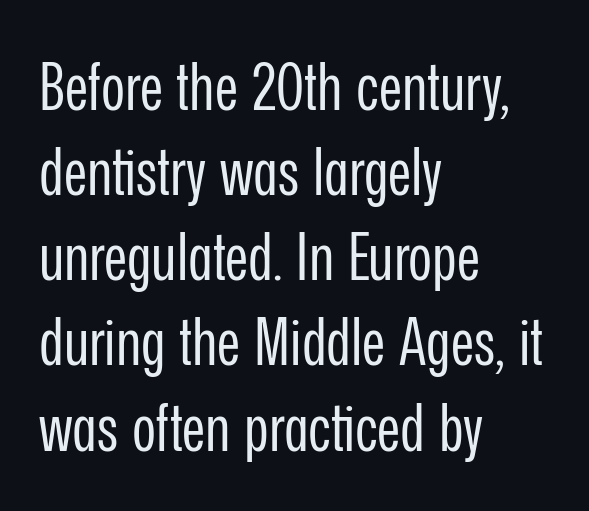
The image shows 65 px regular-weight, condensed sans-serif type, upright; set left-aligned, normal line spacing (1.31x), normal letter spacing, not underlined; low stroke contrast and a medium x-height.
